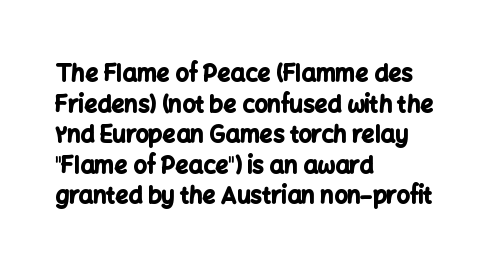
The image shows 23 px bold type, upright; set left-aligned, normal line spacing (1.33x), normal letter spacing, not underlined.
